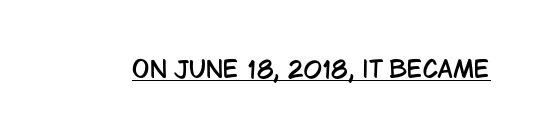
Q: Is the text italic (slanted)? A: No, it is upright.
Q: Is the text underlined? A: Yes.
Q: Is the spacing between letters normal or unusually wide? A: Normal.
